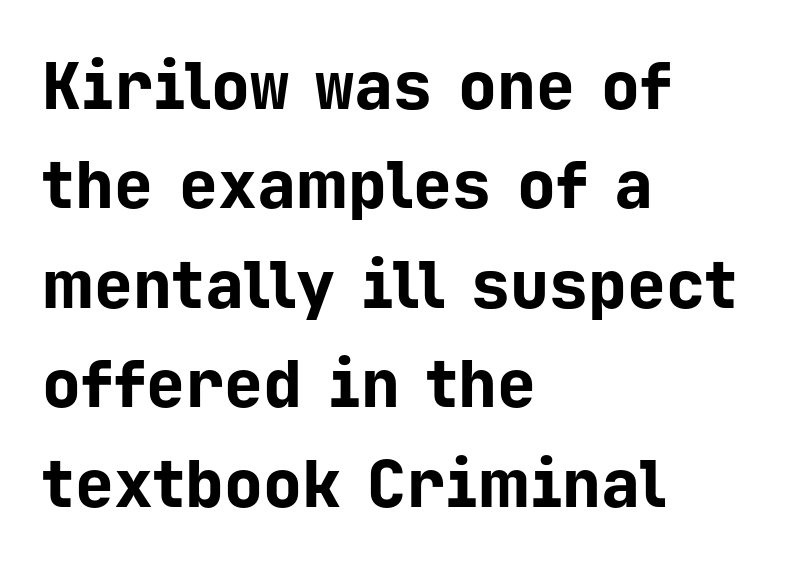
The passage shown is typeset with a sans-serif family. Is the block centered? No — it sits flush against the left margin. The lettering stays uniformly vertical, giving the passage a roman look. The sample has been set heavy, in full bold. Looks like terminal output: every glyph gets an equal slot. Words appear dense and cohesive because spacing is normal.
